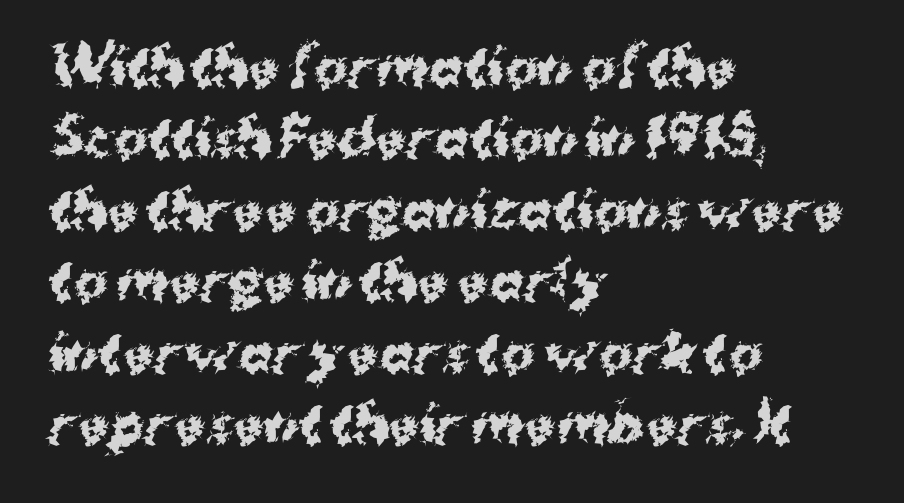
Q: Is the text bold? A: Yes.
Q: Is the text italic (slanted)? A: Yes.
Q: Is the typeface a serif or a sans-serif typeface? A: Sans-serif.
Q: Is the text underlined? A: No.
Q: How is the paragraph aligned? A: Left-aligned.
Q: Is the spacing between letters normal or unusually wide? A: Normal.
Q: Is the spacing between lines tight, normal or loose? A: Normal.
Q: Width (condensed, normal, or wide)? A: Normal.
Q: Stroke contrast? A: Medium.
Q: x-height? A: Medium.
Q: Monospaced? A: No.
